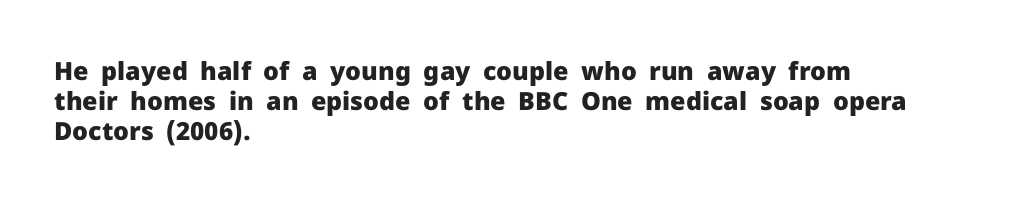
The image shows 25 px bold type, upright; set left-aligned, line spacing 1.21x, normal letter spacing, not underlined.
